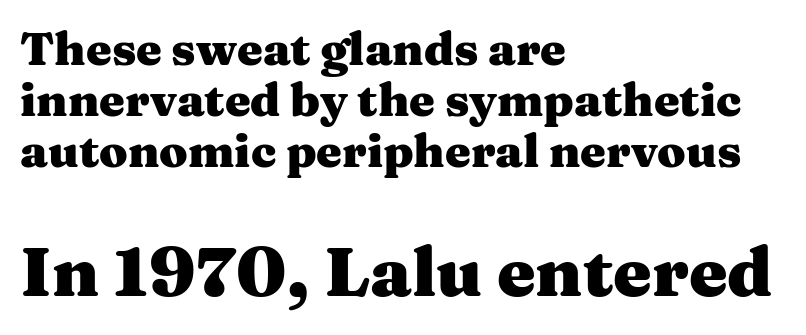
The image shows 69 px heavy, wide serif type, upright; set left-aligned, tight line spacing (1.11x), normal letter spacing, not underlined; the second (bottom) block is 1.5x larger; medium stroke contrast and a medium x-height.
